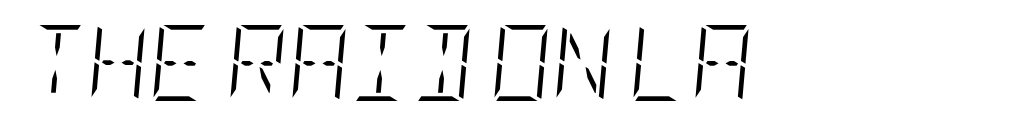
There's an unmistakable incline to the writing here. Bare-footed words on every line. Words appear dense and cohesive because spacing is normal. Layout note: lines flush left.
